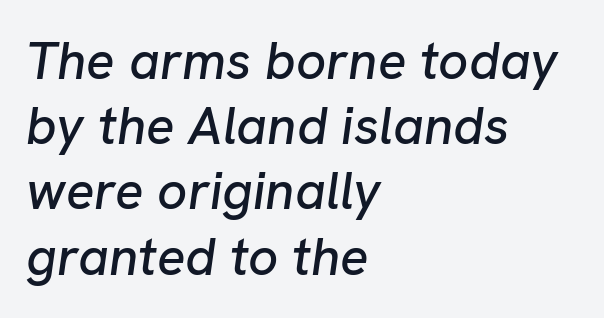
The string is rendered with underlining switched off. Compared with a centered layout, this one pins lines to the left instead. The font's italic variant was chosen for this text. Varying glyph widths throughout — classic text-font behaviour. In terms of letterspacing, this is plain default setting.
